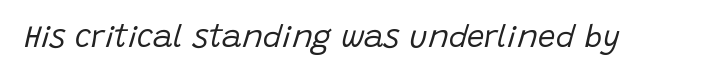
The image shows 31 px regular-weight type, italic (leaning right); set normal letter spacing, not underlined; low stroke contrast and a large x-height.
